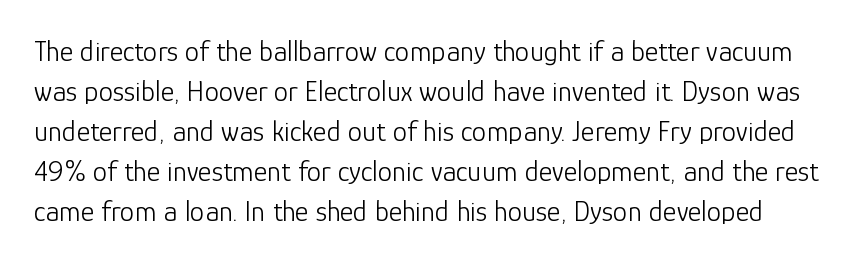
The image shows 29 px light sans-serif type, upright; set normal line spacing (1.38x), normal letter spacing, not underlined; low stroke contrast and a medium x-height.
